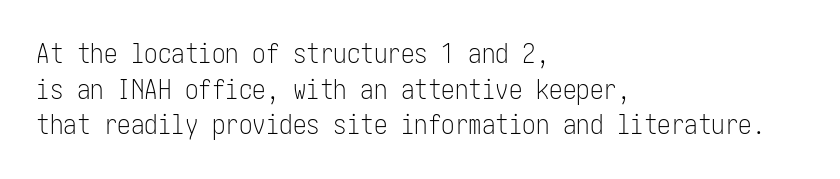
The image shows 27 px text type, upright; set left-aligned, normal line spacing (1.32x), normal letter spacing, not underlined.
